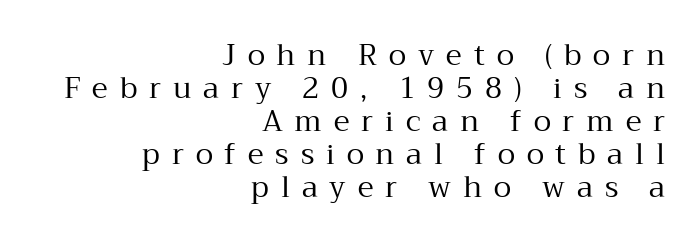
The image shows 29 px regular-weight serif type, upright; set right-aligned, tight line spacing (1.14x), unusually wide letter spacing (+0.41 em), not underlined; medium stroke contrast and a medium x-height.
